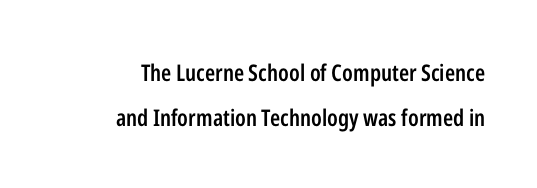
Q: Is the text bold? A: Semi-bold.
Q: Is the text italic (slanted)? A: No, it is upright.
Q: Is the text underlined? A: No.
Q: Is the spacing between letters normal or unusually wide? A: Normal.
Q: Is the spacing between lines tight, normal or loose? A: Loose.
